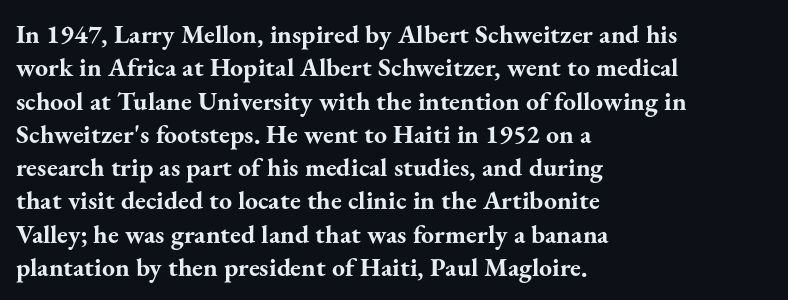
{"italic": "no", "bold": "yes", "underline": "no", "align": "left", "line_spacing": "normal", "line_spacing_ratio": 1.28, "letter_spacing": "normal", "letter_spacing_em": 0.0, "glyph_px": 26}
